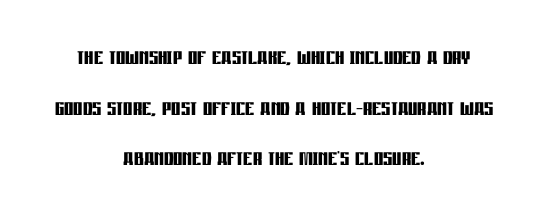
{"serif": "no", "italic": "no", "bold": "yes", "weight": "semibold", "width": "condensed", "stroke_contrast": "low", "x_height": "large", "monospaced": "no", "underline": "no", "align": "center", "line_spacing_ratio": 1.75, "letter_spacing": "normal", "letter_spacing_em": 0.0, "glyph_px": 29}
